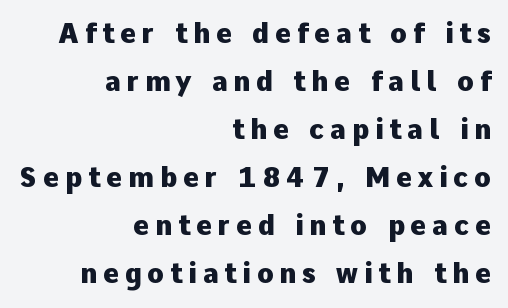
The letters stand upright; this is a roman face. The strip under each line holds only bare page. A flush-right, rag-left setting is used for this passage. Weight check: bold — yes, fully. Letter spacing: wide.
